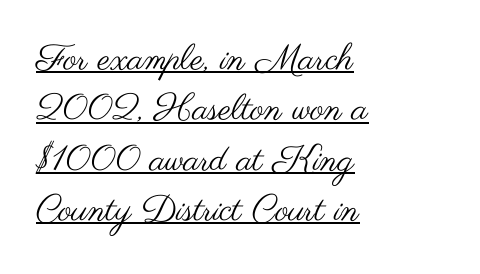
Typeset ragged right — the left edge is the straight one. Letters have the restrained weight of plain body copy at most. The string is rendered with underlining switched on. Line spacing here is normal.
